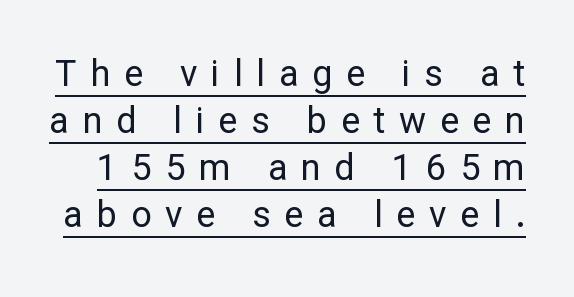
Q: Is the text bold? A: No.
Q: Is the text italic (slanted)? A: No, it is upright.
Q: Is the typeface a serif or a sans-serif typeface? A: Sans-serif.
Q: Is the text underlined? A: Yes.
Q: Is the spacing between letters normal or unusually wide? A: Unusually wide.
Q: Is the spacing between lines tight, normal or loose? A: Normal.
Q: Width (condensed, normal, or wide)? A: Normal.
Q: Stroke contrast? A: Low.
Q: x-height? A: Medium.
Q: Monospaced? A: No.
